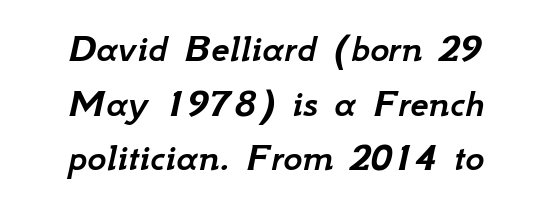
Q: Is the text italic (slanted)? A: Yes, it leans right by about 12 degrees.
Q: Is the text underlined? A: No.
Q: Is the spacing between letters normal or unusually wide? A: Normal.
Q: Is the spacing between lines tight, normal or loose? A: Normal.
Q: Width (condensed, normal, or wide)? A: Normal.
Q: Stroke contrast? A: Low.
Q: x-height? A: Small.
Q: Monospaced? A: No.
